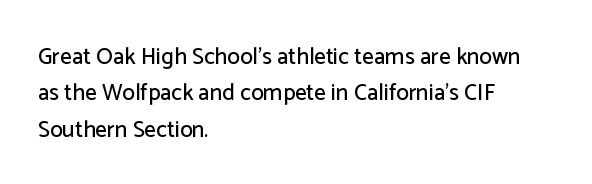
Style check: upright. Honestly, the letter spacing is just normal — you wouldn't notice it. Short and long lines alike share a common starting point at left. Any mark beneath the type? The region is blank. Interline gaps are of average width in this sample.
